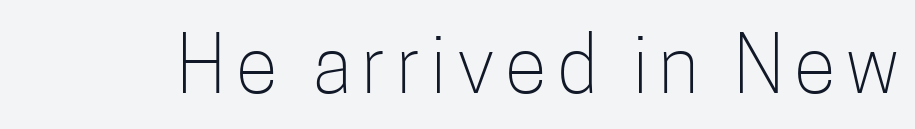
The typography opts for an upright posture over an oblique one. The cut favours lightness, reaching ordinary text weight at its darkest. No feet cap the strokes, marking this as sans-serif type. Each letter keeps its own natural width here, so spacing adapts to shape. Rule under the text: the space is simply empty.
